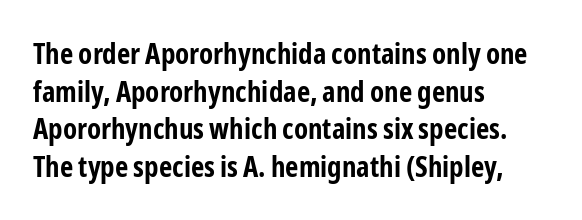
Q: Is the text bold? A: Yes.
Q: Is the text italic (slanted)? A: No, it is upright.
Q: Is the typeface a serif or a sans-serif typeface? A: Sans-serif.
Q: Is the text underlined? A: No.
Q: How is the paragraph aligned? A: Left-aligned.
Q: Is the spacing between letters normal or unusually wide? A: Normal.
Q: Is the spacing between lines tight, normal or loose? A: Normal.
Q: Width (condensed, normal, or wide)? A: Condensed.
Q: Stroke contrast? A: Low.
Q: x-height? A: Medium.
Q: Monospaced? A: No.
